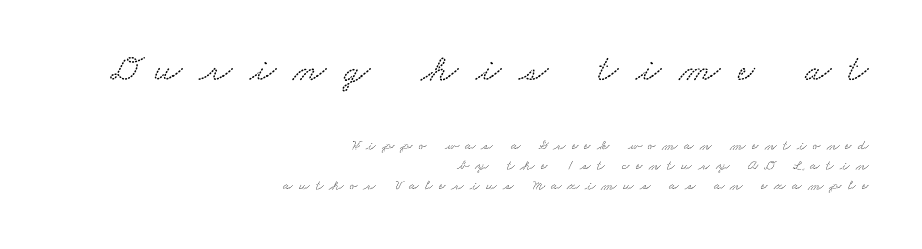
Vertically, the passage feels balanced, rows spaced as you'd expect. These lines have a slow, spaced-out rhythm from letter to letter. Does the bottom block carry the larger type? No, the top block does. Yep, those are serifs on the letters. Line ends are locked; line starts wander.
